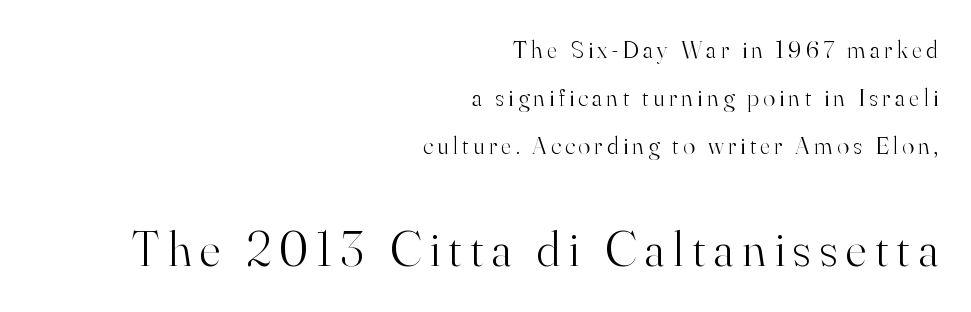
The image shows 50 px light serif type, upright; set right-aligned, loose line spacing (1.92x), not underlined; the second (bottom) block is 2.0x larger; high stroke contrast and a small x-height.
